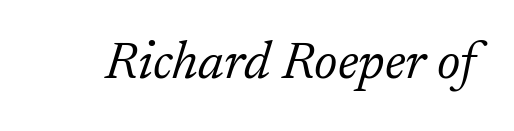
The glyphs in this specimen are seriffed. Observe the lean: these are italic letterforms. Stems and bowls with no extra thickness — not bold. Spacing verdict: proportional, widths tailored to each character. The strip under each line holds only bare page. Compared with typical body copy, the letter spacing here is the same.
